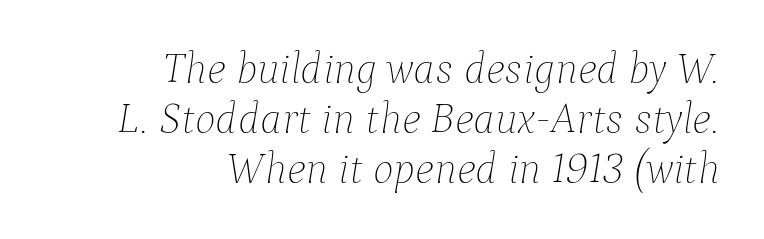
The image shows 44 px thin type, italic (leaning right); set right-aligned, tight line spacing (1.14x), normal letter spacing, not underlined; low stroke contrast and a medium x-height.
